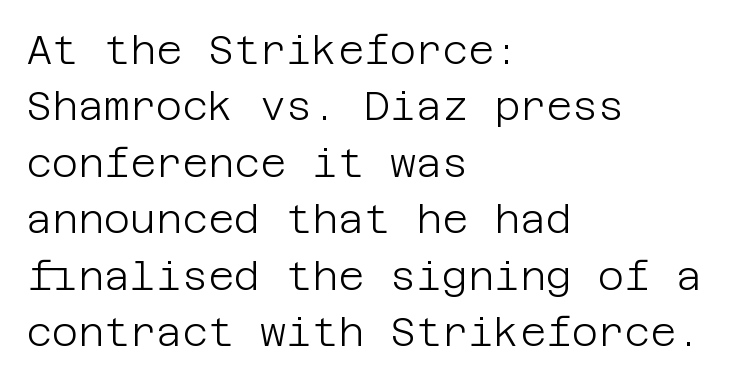
Q: Is the text bold? A: No.
Q: Is the text italic (slanted)? A: No, it is upright.
Q: Is the typeface a serif or a sans-serif typeface? A: Sans-serif.
Q: Is the text underlined? A: No.
Q: How is the paragraph aligned? A: Left-aligned.
Q: Is the spacing between letters normal or unusually wide? A: Normal.
Q: Is the spacing between lines tight, normal or loose? A: Normal.
Q: Width (condensed, normal, or wide)? A: Normal.
Q: Stroke contrast? A: Low.
Q: x-height? A: Large.
